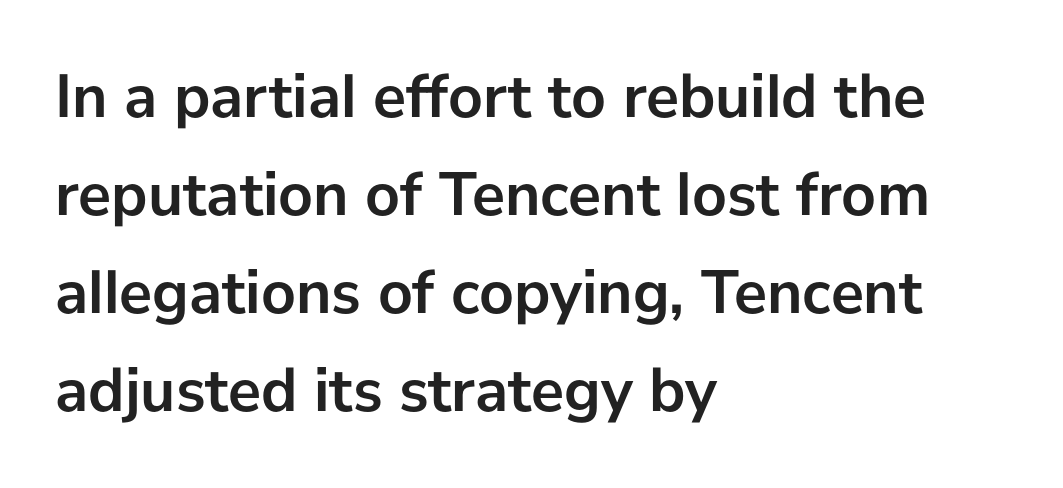
The image shows 62 px semibold sans-serif type, upright; set left-aligned, normal line spacing (1.58x), normal letter spacing, not underlined; low stroke contrast and a medium x-height.
